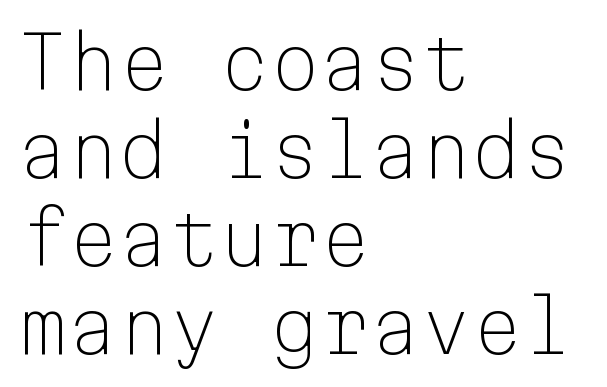
{"serif": "no", "italic": "no", "bold": "no", "weight": "light", "width": "normal", "stroke_contrast": "low", "x_height": "medium", "monospaced": "yes", "underline": "no", "align": "left", "line_spacing_ratio": 1.22, "letter_spacing": "normal", "letter_spacing_em": 0.0, "glyph_px": 72}
